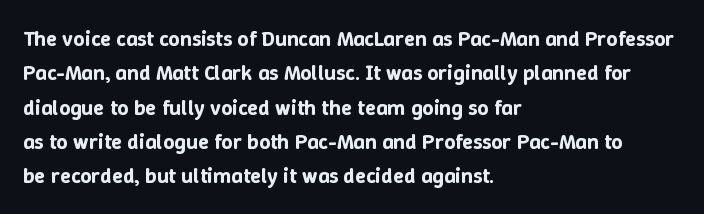
{"italic": "no", "underline": "no", "align": "left", "line_spacing": "normal", "line_spacing_ratio": 1.56, "letter_spacing": "normal", "letter_spacing_em": 0.0, "glyph_px": 22}
